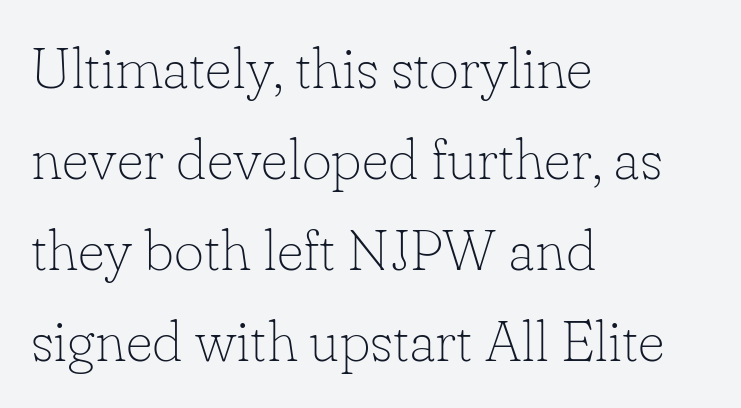
{"serif": "yes", "italic": "no", "bold": "no", "weight": "thin", "width": "normal", "stroke_contrast": "low", "x_height": "small", "monospaced": "no", "underline": "no", "align": "left", "line_spacing": "normal", "line_spacing_ratio": 1.57, "letter_spacing": "normal", "letter_spacing_em": 0.0, "glyph_px": 58}
